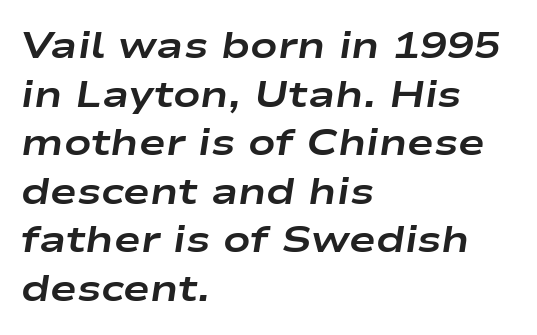
Q: Is the text bold? A: Yes.
Q: Is the text italic (slanted)? A: Yes, it leans right by about 9 degrees.
Q: Is the text underlined? A: No.
Q: How is the paragraph aligned? A: Left-aligned.
Q: Is the spacing between letters normal or unusually wide? A: Normal.
Q: Is the spacing between lines tight, normal or loose? A: Normal.
Q: Width (condensed, normal, or wide)? A: Wide.
Q: Stroke contrast? A: Low.
Q: x-height? A: Medium.
Q: Monospaced? A: No.
